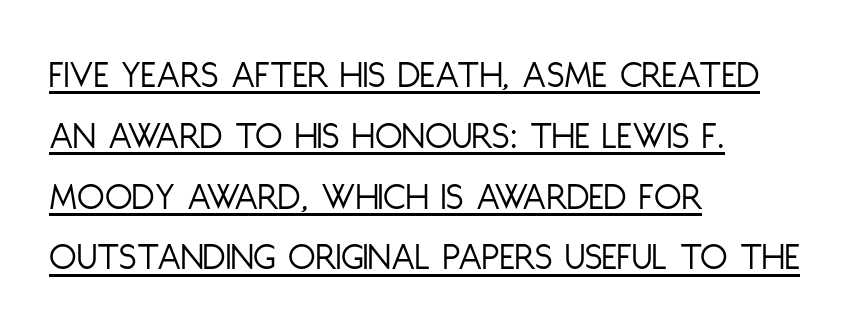
{"serif": "no", "italic": "no", "bold": "no", "weight": "light", "width": "condensed", "stroke_contrast": "low", "x_height": "large", "monospaced": "no", "underline": "yes", "align": "left", "line_spacing": "normal", "line_spacing_ratio": 1.52, "letter_spacing": "normal", "letter_spacing_em": 0.0, "glyph_px": 40}
